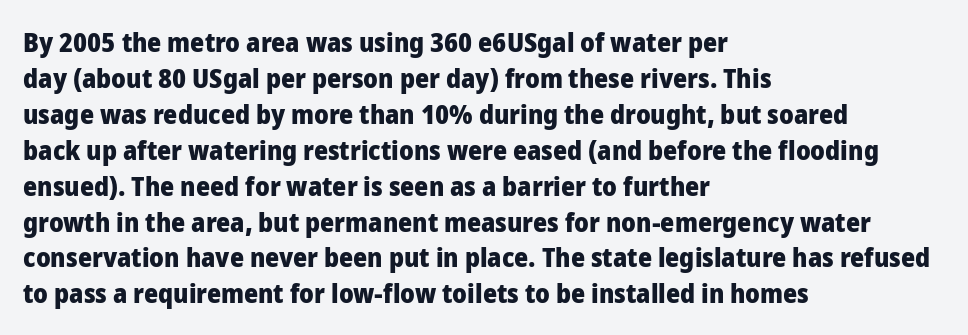
The image shows 27 px bold type, upright; set left-aligned, normal line spacing (1.33x), normal letter spacing, not underlined.
